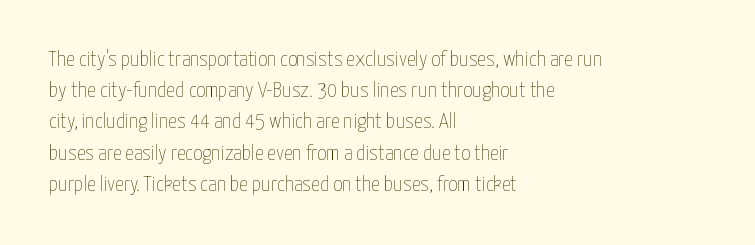
Every row of glyphs begins at an identical x-position on the left. The typesetting does not lean heavy: it is not bold. One glance says typical: line gaps are just what's usual. Underlining? Definitely not there.
